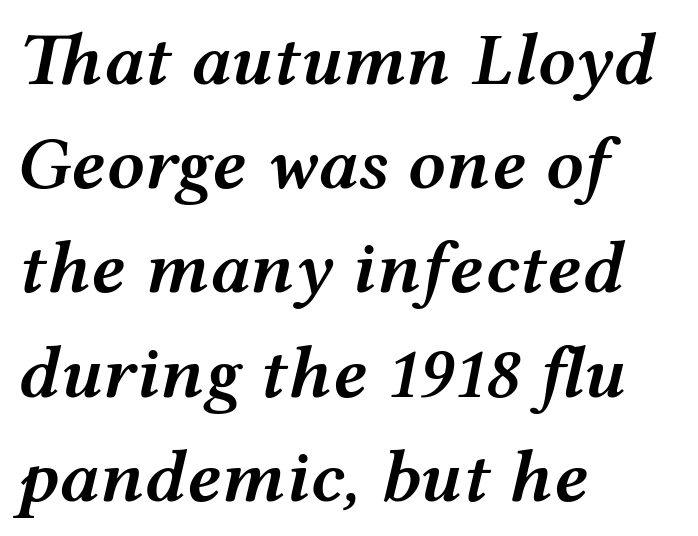
Honestly, the letter spacing is just normal — you wouldn't notice it. Would a proofreader flag this as italicized? Yes. Is the block centered? No — it sits flush against the left margin. Each row of text sits above clean, open space. Character widths vary here, with narrow letters taking less room than wide ones. Regarding leading, the lines here are spaced in the standard way.
